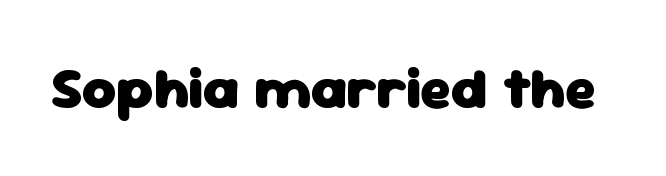
Q: Is the text bold? A: Yes.
Q: Is the text italic (slanted)? A: No, it is upright.
Q: Is the typeface a serif or a sans-serif typeface? A: Sans-serif.
Q: Is the text underlined? A: No.
Q: Is the spacing between letters normal or unusually wide? A: Normal.
Q: Width (condensed, normal, or wide)? A: Normal.
Q: Stroke contrast? A: Low.
Q: x-height? A: Medium.
Q: Monospaced? A: No.
